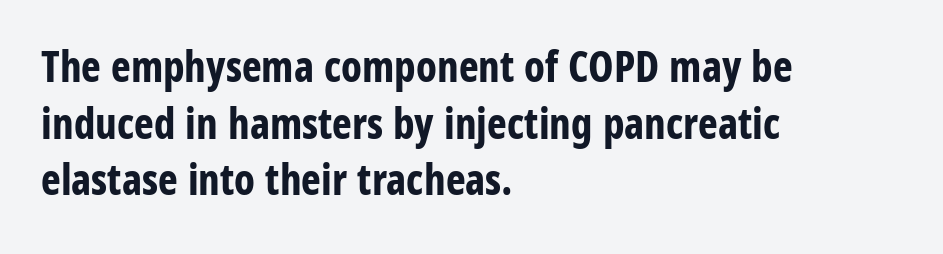
Q: Is the text bold? A: Yes.
Q: Is the text italic (slanted)? A: No, it is upright.
Q: Is the typeface a serif or a sans-serif typeface? A: Sans-serif.
Q: Is the text underlined? A: No.
Q: How is the paragraph aligned? A: Left-aligned.
Q: Is the spacing between letters normal or unusually wide? A: Normal.
Q: Is the spacing between lines tight, normal or loose? A: Normal.
Q: Width (condensed, normal, or wide)? A: Condensed.
Q: Stroke contrast? A: Low.
Q: x-height? A: Large.
Q: Monospaced? A: No.
